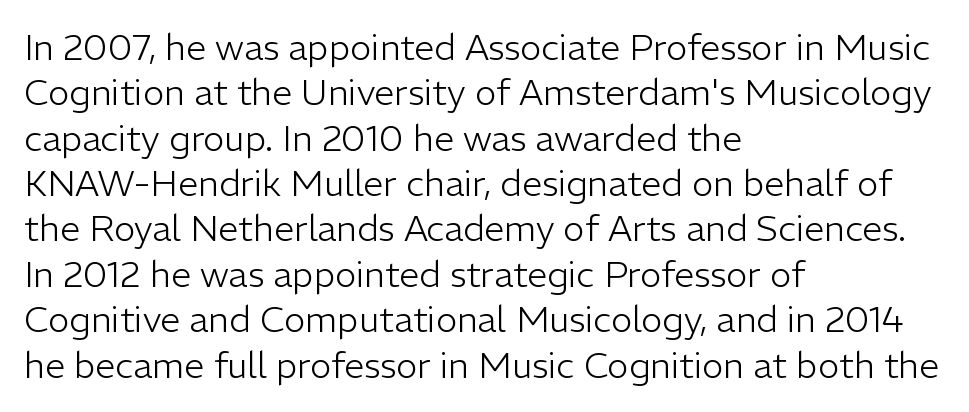
The image shows 36 px light sans-serif type, upright; set left-aligned, normal line spacing (1.26x), normal letter spacing, not underlined; low stroke contrast and a medium x-height.
